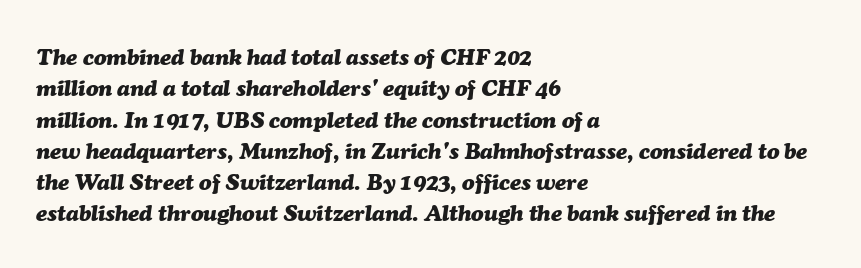
Q: Is the text bold? A: Yes.
Q: Is the text italic (slanted)? A: Yes, it leans right by about 7 degrees.
Q: Is the text underlined? A: No.
Q: How is the paragraph aligned? A: Left-aligned.
Q: Is the spacing between letters normal or unusually wide? A: Normal.
Q: Is the spacing between lines tight, normal or loose? A: Normal.
